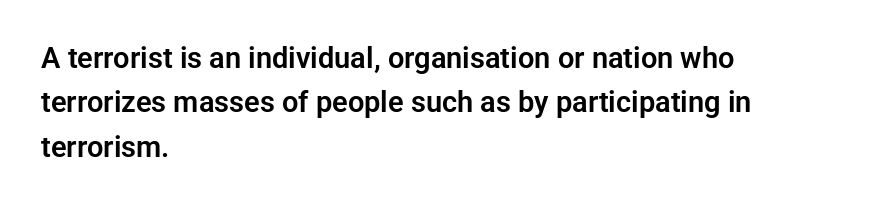
The image shows 29 px sans-serif type, upright; set left-aligned, normal line spacing (1.53x), normal letter spacing, not underlined; low stroke contrast and a medium x-height.
